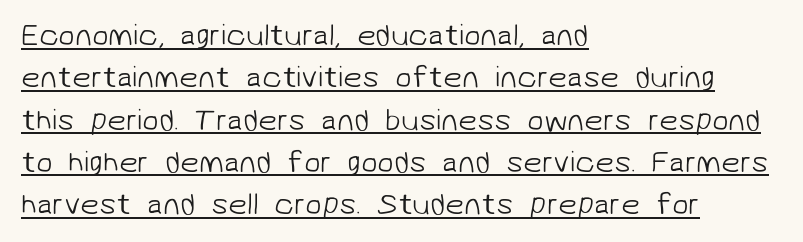
The image shows 30 px light sans-serif type; set left-aligned, normal line spacing (1.41x), normal letter spacing, underlined; low stroke contrast and a medium x-height.
